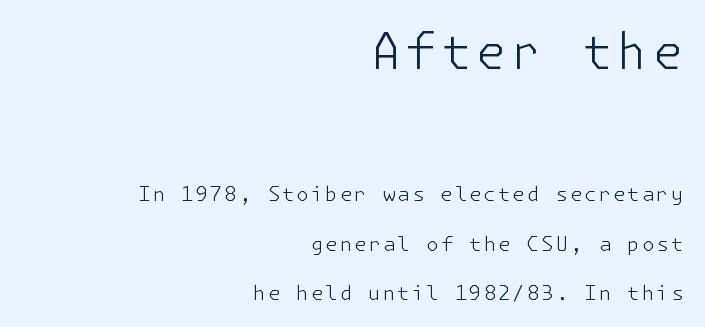
{"serif": "no", "italic": "no", "bold": "no", "weight": "light", "width": "normal", "stroke_contrast": "low", "x_height": "medium", "underline": "no", "align": "right", "line_spacing": "loose", "line_spacing_ratio": 2.47, "larger_block": "first", "size_ratio": 2.45, "glyph_px": 49}
